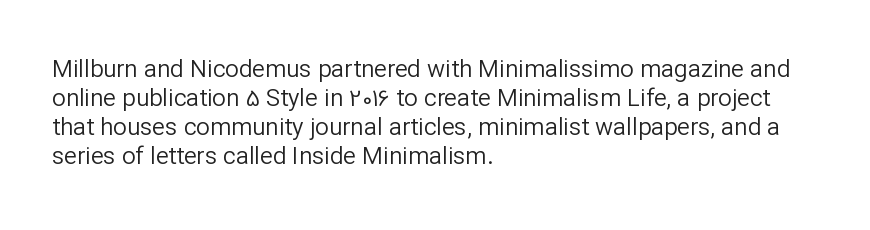
The strokes carry an ordinary text weight at most. Default kerning and tracking; the words read as compact shapes. The gap between lines stays unmarked. Does the lettering tilt? It doesn't — this is upright.
